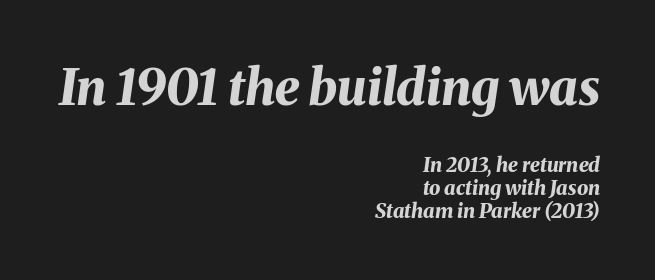
The image shows 50 px bold type, italic (leaning right); set right-aligned, tight line spacing (1.15x), normal letter spacing, not underlined; the first (top) block is 2.5x larger; medium stroke contrast and a medium x-height.
